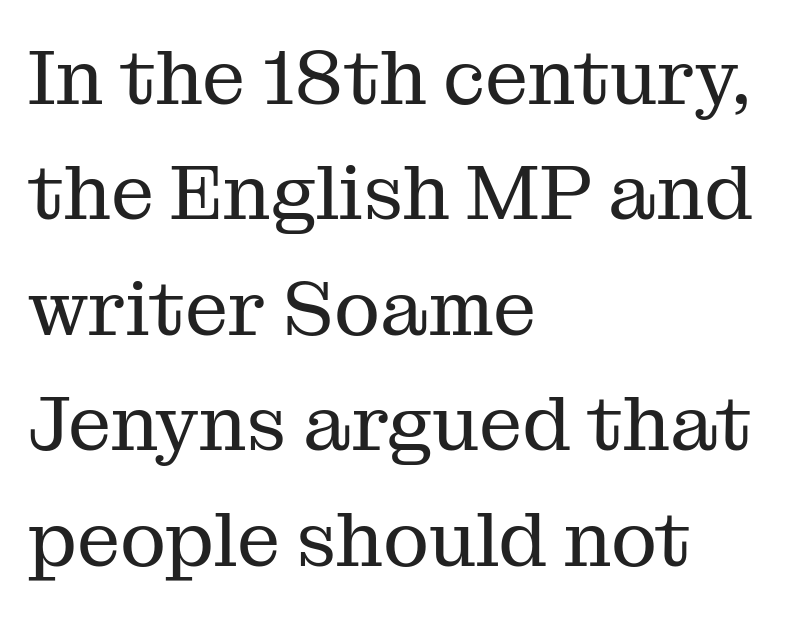
The image shows 77 px regular-weight serif type, upright; set left-aligned, normal line spacing (1.5x), normal letter spacing, not underlined; medium stroke contrast and a medium x-height.
